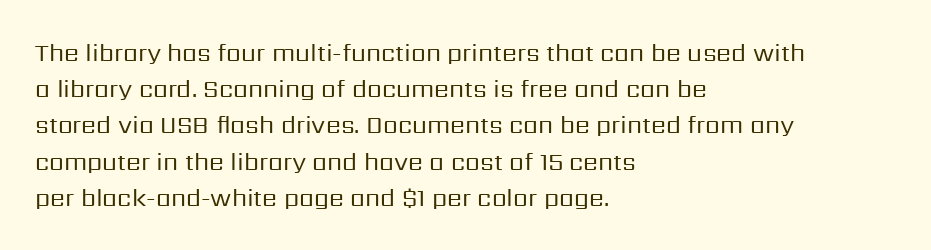
Default kerning and tracking; the words read as compact shapes. Tall strokes in this sample are plumb rather than angled. This rendering uses left alignment, leaving the right contour irregular. Students, observe: this is what conventionally led text looks like. Each stroke keeps to a modest, everyday thickness or less. Honestly, there is no underline to notice here at all.
